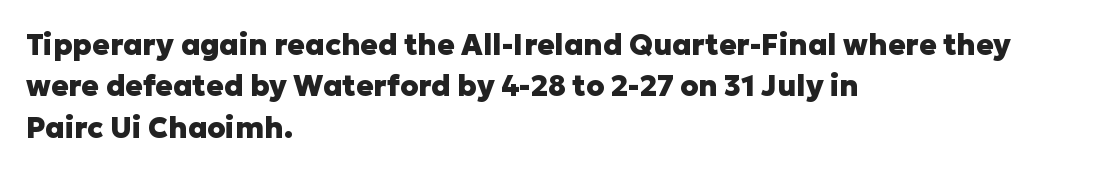
The image shows 29 px heavy sans-serif type, upright; set left-aligned, normal line spacing (1.43x), normal letter spacing, not underlined; low stroke contrast and a medium x-height.
